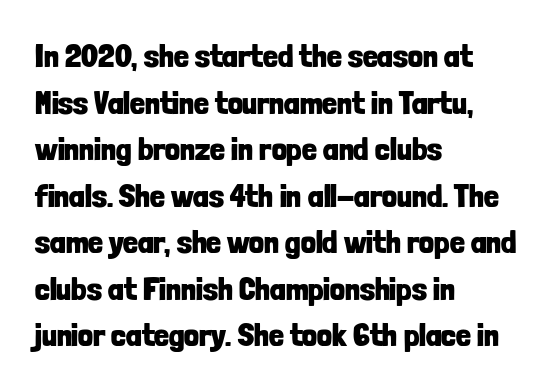
The image shows 33 px bold, condensed sans-serif type, upright; set left-aligned, normal line spacing (1.41x), normal letter spacing, not underlined; low stroke contrast and a medium x-height.
